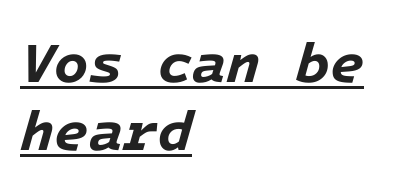
The image shows 56 px bold type, italic (leaning right), monospaced; set left-aligned, line spacing 1.21x, normal letter spacing, underlined; low stroke contrast and a medium x-height.
